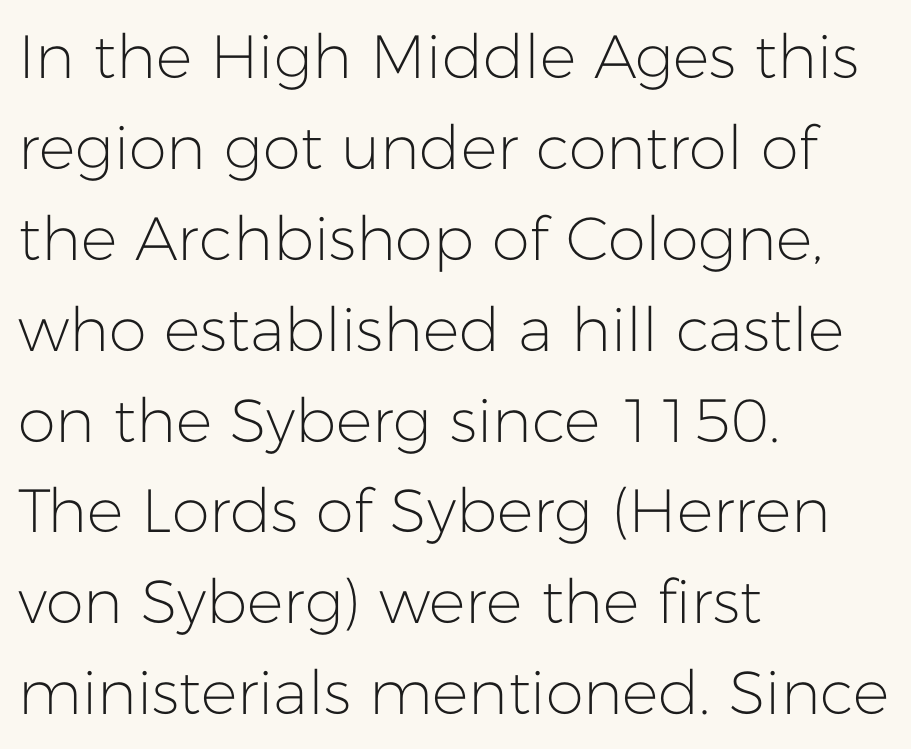
Look at the tracking — it's just the regular setting, nothing added. No letter is thick-stroked: the sample isn't bold. Characters remain perfectly vertical along every line. This block has exactly the height ordinary leading produces. Note the varied advance widths — an 'i' is clearly narrower than an 'm'.
